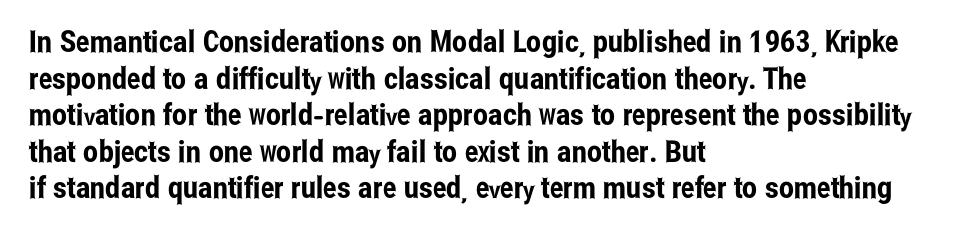
Q: Is the text italic (slanted)? A: No, it is upright.
Q: Is the typeface a serif or a sans-serif typeface? A: Sans-serif.
Q: Is the text underlined? A: No.
Q: How is the paragraph aligned? A: Left-aligned.
Q: Is the spacing between letters normal or unusually wide? A: Normal.
Q: Width (condensed, normal, or wide)? A: Condensed.
Q: Stroke contrast? A: Low.
Q: x-height? A: Medium.
Q: Monospaced? A: No.
